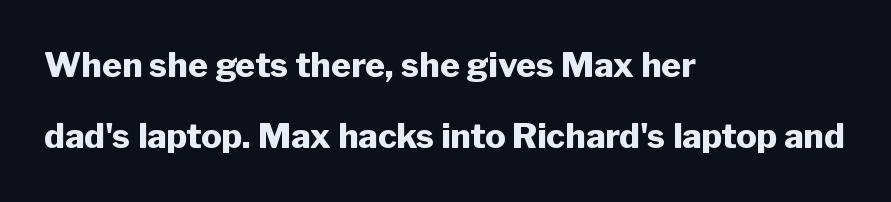
The image shows 34 px heavy sans-serif type, upright; set left-aligned, loose line spacing (2.1x), normal letter spacing, not underlined; low stroke contrast and a medium x-height.
